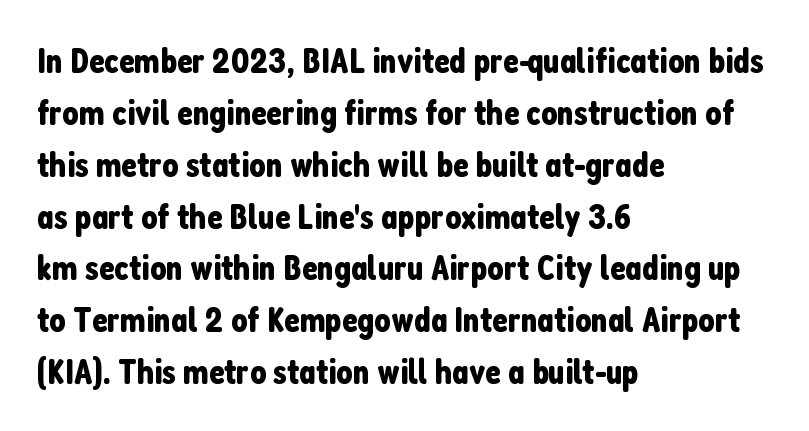
{"serif": "no", "italic": "no", "width": "condensed", "stroke_contrast": "low", "x_height": "medium", "monospaced": "no", "underline": "no", "align": "left", "line_spacing": "normal", "line_spacing_ratio": 1.44, "letter_spacing": "normal", "letter_spacing_em": 0.0, "glyph_px": 36}
